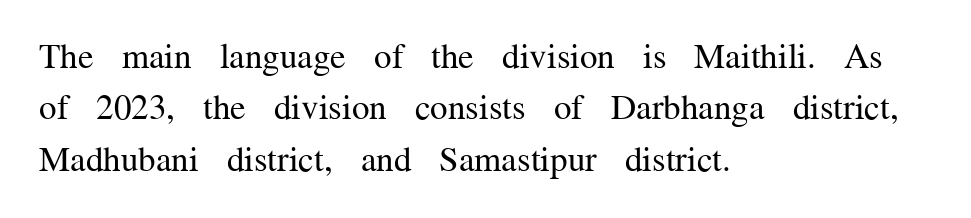
Q: Is the text bold? A: No.
Q: Is the text italic (slanted)? A: No, it is upright.
Q: Is the typeface a serif or a sans-serif typeface? A: Serif.
Q: Is the text underlined? A: No.
Q: How is the paragraph aligned? A: Left-aligned.
Q: Is the spacing between letters normal or unusually wide? A: Normal.
Q: Is the spacing between lines tight, normal or loose? A: Normal.
Q: Width (condensed, normal, or wide)? A: Normal.
Q: Stroke contrast? A: Medium.
Q: x-height? A: Medium.
Q: Monospaced? A: No.
